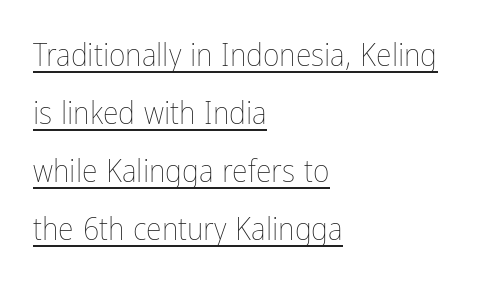
The image shows 32 px thin, condensed type, upright; set left-aligned, line spacing 1.81x, normal letter spacing, underlined; low stroke contrast and a medium x-height.
